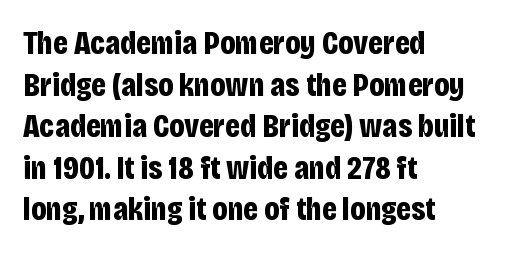
{"serif": "no", "italic": "no", "bold": "yes", "weight": "bold", "width": "condensed", "stroke_contrast": "low", "x_height": "large", "monospaced": "no", "underline": "no", "align": "left", "line_spacing": "normal", "line_spacing_ratio": 1.26, "letter_spacing": "normal", "letter_spacing_em": 0.0, "glyph_px": 33}
